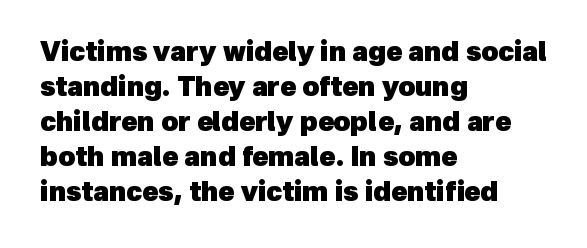
{"bold": "yes", "underline": "no", "align": "left", "line_spacing": "normal", "line_spacing_ratio": 1.35, "letter_spacing": "normal", "letter_spacing_em": 0.0, "glyph_px": 26}
